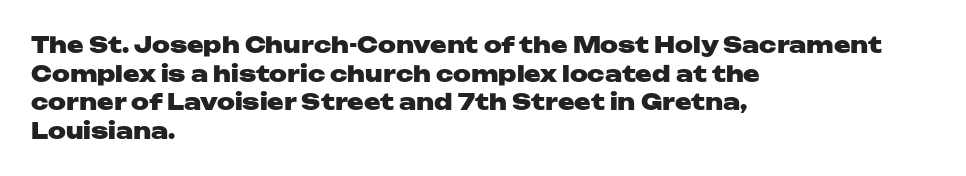
The image shows 22 px bold type, upright; set left-aligned, normal line spacing (1.3x), normal letter spacing, not underlined.
